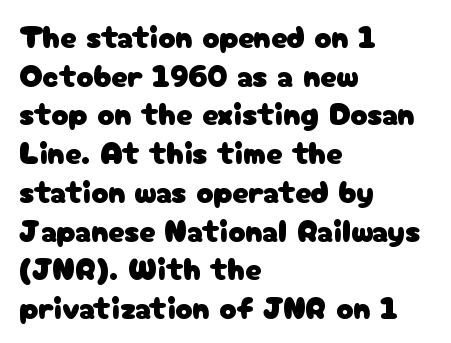
{"serif": "no", "italic": "no", "width": "normal", "stroke_contrast": "low", "x_height": "medium", "monospaced": "no", "underline": "no", "align": "left", "line_spacing_ratio": 1.21, "letter_spacing": "normal", "letter_spacing_em": 0.0, "glyph_px": 32}
